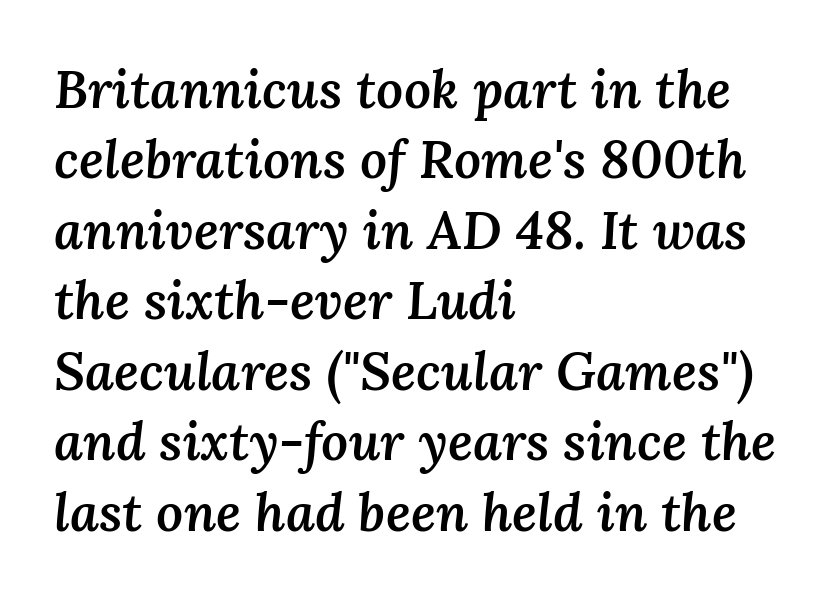
The image shows 53 px semibold type, italic (leaning right); set left-aligned, normal line spacing (1.33x), normal letter spacing, not underlined; medium stroke contrast and a medium x-height.
